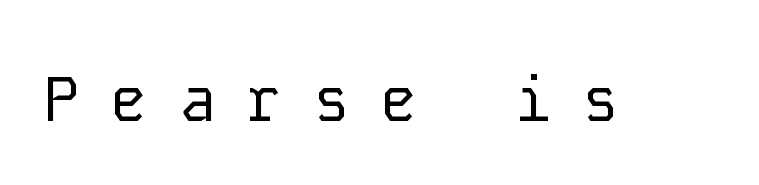
Glyph-to-glyph distance is far greater than everyday printed text. Weight: in the light-to-regular range. A sans-serif font was chosen for this passage. The space directly below the letters is spotless.
